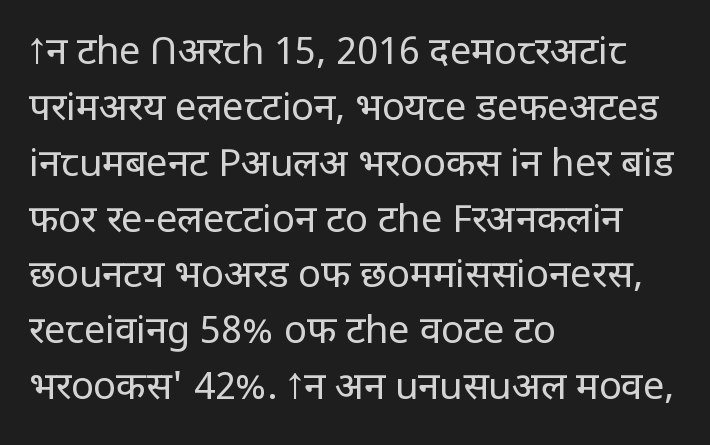
{"serif": "no", "italic": "no", "bold": "no", "weight": "regular", "width": "normal", "stroke_contrast": "low", "x_height": "large", "monospaced": "no", "underline": "no", "align": "left", "line_spacing": "normal", "line_spacing_ratio": 1.47, "letter_spacing": "normal", "letter_spacing_em": 0.0, "glyph_px": 38}
